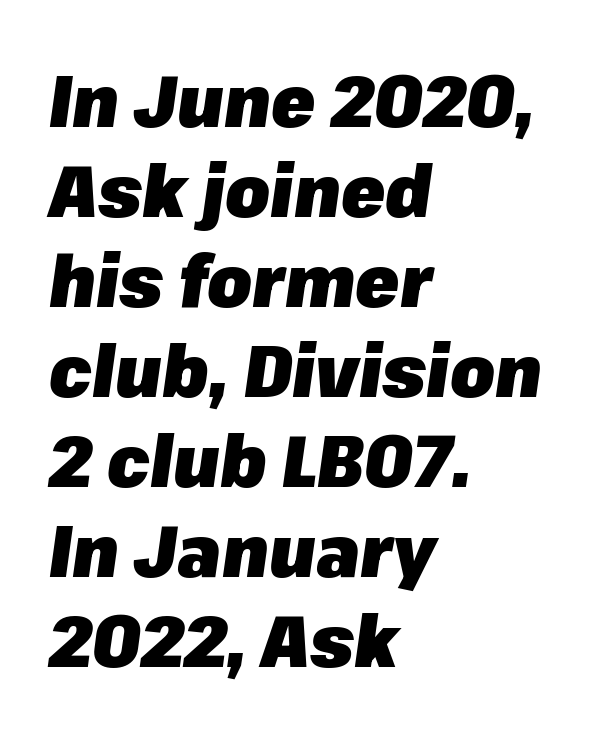
The lines sit at an ordinary, default distance from one another. In terms of posture, this sample is oblique. Inter-character spacing is left at the font's built-in metrics. This is heavy type, rendered in bold. Underline: absent. Spacing verdict: proportional, widths tailored to each character.
